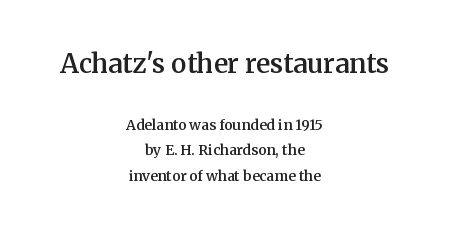
{"italic": "no", "bold": "semi", "underline": "no", "align": "center", "line_spacing_ratio": 1.84, "letter_spacing": "normal", "letter_spacing_em": 0.0, "larger_block": "first", "size_ratio": 1.86, "glyph_px": 26}
